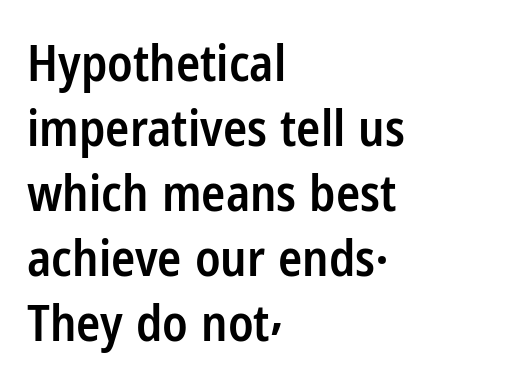
Q: Is the text bold? A: Semi-bold.
Q: Is the text italic (slanted)? A: No, it is upright.
Q: Is the typeface a serif or a sans-serif typeface? A: Sans-serif.
Q: Is the text underlined? A: No.
Q: How is the paragraph aligned? A: Left-aligned.
Q: Is the spacing between letters normal or unusually wide? A: Normal.
Q: Is the spacing between lines tight, normal or loose? A: Normal.
Q: Width (condensed, normal, or wide)? A: Condensed.
Q: Stroke contrast? A: Low.
Q: x-height? A: Medium.
Q: Monospaced? A: No.
